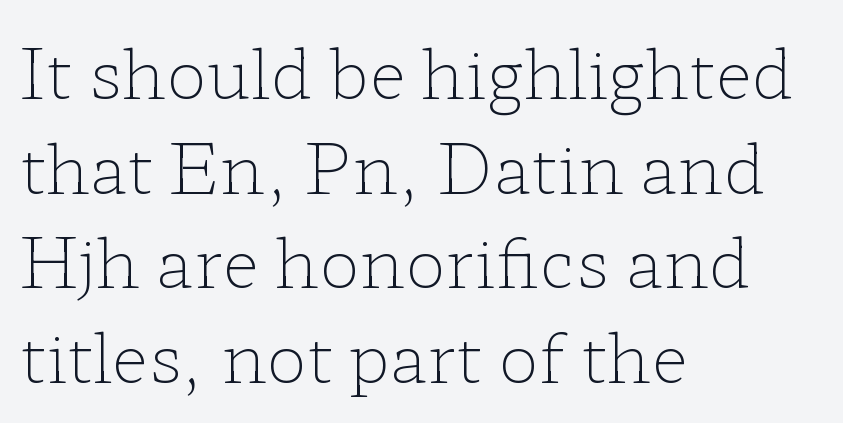
{"serif": "yes", "italic": "no", "bold": "no", "weight": "light", "width": "wide", "stroke_contrast": "low", "x_height": "medium", "monospaced": "no", "underline": "no", "align": "left", "line_spacing": "normal", "line_spacing_ratio": 1.39, "letter_spacing": "normal", "letter_spacing_em": 0.0, "glyph_px": 68}
